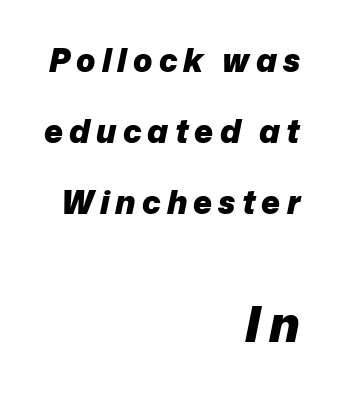
Q: Is the text bold? A: Yes.
Q: Is the text italic (slanted)? A: Yes, it leans right by about 12 degrees.
Q: Is the text underlined? A: No.
Q: How is the paragraph aligned? A: Right-aligned.
Q: Is the spacing between lines tight, normal or loose? A: Loose.
Q: Which block of text is set in a larger size, the first (top) or the second (bottom)? A: The second (bottom) one.
Q: Width (condensed, normal, or wide)? A: Normal.
Q: Stroke contrast? A: Low.
Q: x-height? A: Medium.
Q: Monospaced? A: No.
